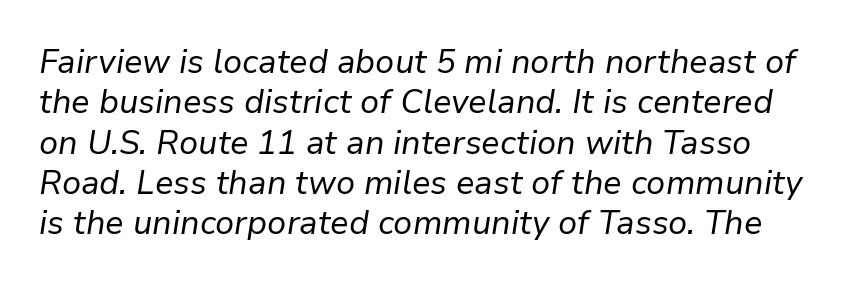
The image shows 33 px regular-weight type, italic (leaning right); set line spacing 1.22x, normal letter spacing, not underlined; low stroke contrast and a medium x-height.
